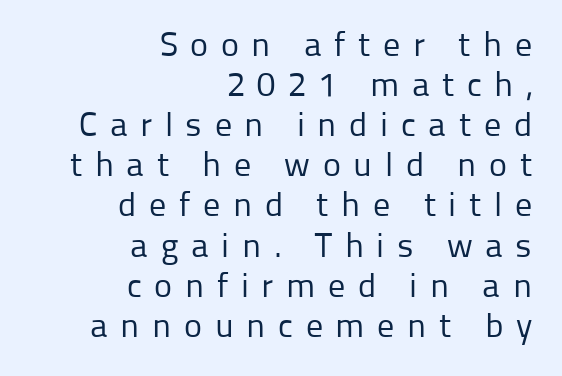
{"serif": "no", "italic": "no", "bold": "no", "weight": "regular", "width": "normal", "stroke_contrast": "low", "x_height": "medium", "monospaced": "no", "underline": "no", "align": "right", "line_spacing_ratio": 1.18, "letter_spacing": "wide", "letter_spacing_em": 0.37, "glyph_px": 34}
